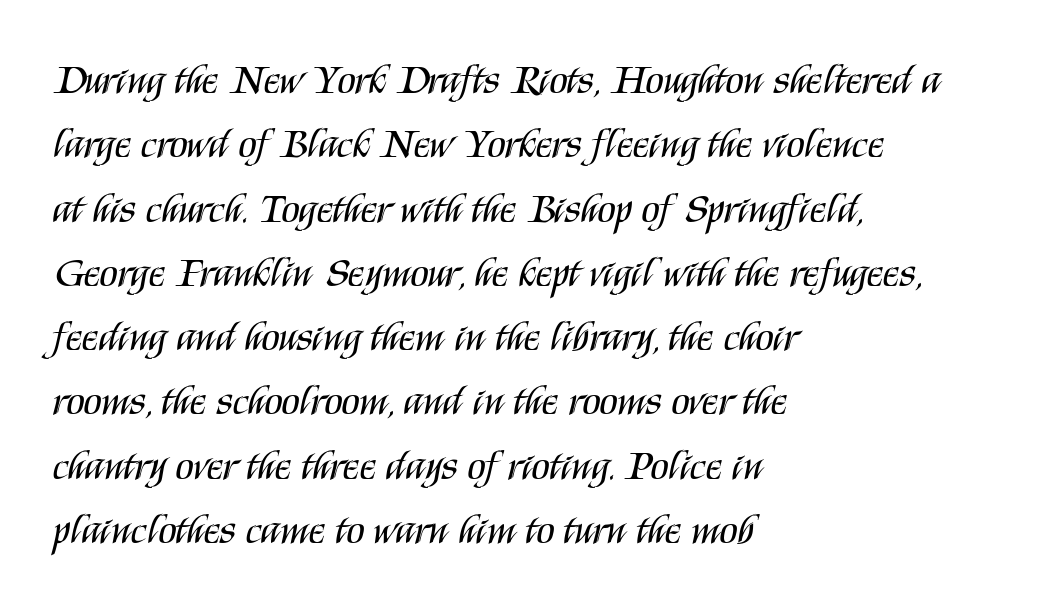
{"serif": "no", "bold": "no", "weight": "regular", "width": "condensed", "stroke_contrast": "medium", "x_height": "large", "monospaced": "no", "underline": "no", "align": "left", "line_spacing": "normal", "line_spacing_ratio": 1.53, "letter_spacing": "normal", "letter_spacing_em": 0.0, "glyph_px": 42}
